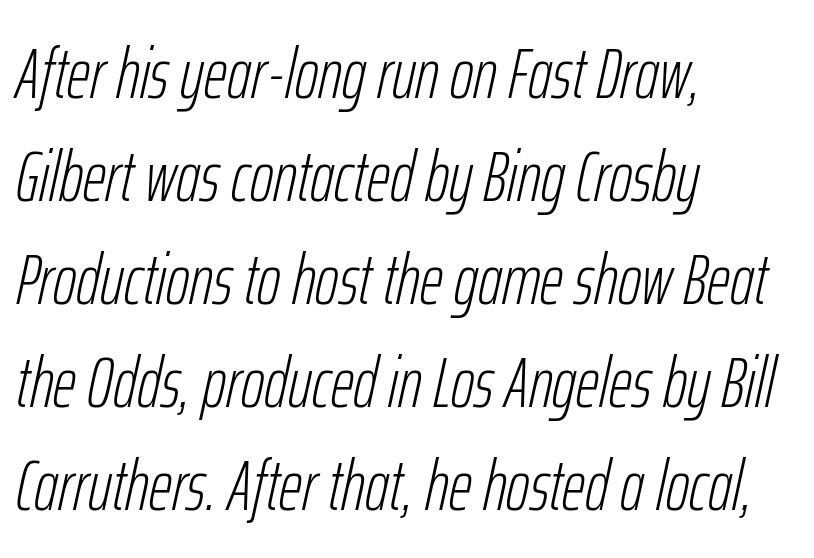
The lines in this sample share a left origin and differ only in where they stop. Every character sits at an angle, as italics do. Vertically, the passage feels balanced, rows spaced as you'd expect. Spacing verdict: proportional, widths tailored to each character. Decoration check: the copy has no underline. A typesetter would call this zero additional tracking.
